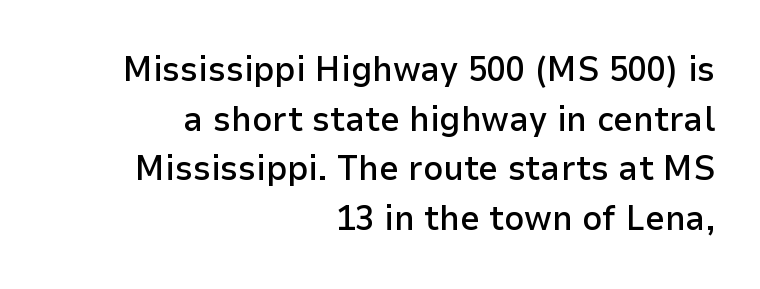
Q: Is the text bold? A: Semi-bold.
Q: Is the text italic (slanted)? A: No, it is upright.
Q: Is the typeface a serif or a sans-serif typeface? A: Sans-serif.
Q: Is the text underlined? A: No.
Q: How is the paragraph aligned? A: Right-aligned.
Q: Is the spacing between letters normal or unusually wide? A: Normal.
Q: Is the spacing between lines tight, normal or loose? A: Normal.
Q: Width (condensed, normal, or wide)? A: Normal.
Q: Stroke contrast? A: Low.
Q: x-height? A: Medium.
Q: Monospaced? A: No.
